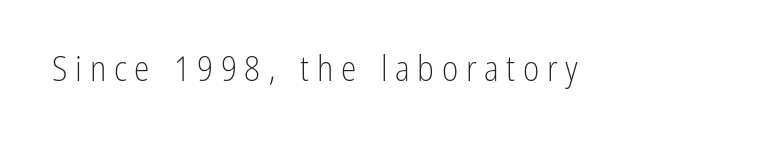
{"serif": "no", "italic": "no", "bold": "no", "weight": "light", "width": "condensed", "stroke_contrast": "low", "x_height": "medium", "monospaced": "no", "underline": "no", "letter_spacing": "wide", "letter_spacing_em": 0.22, "glyph_px": 35}
